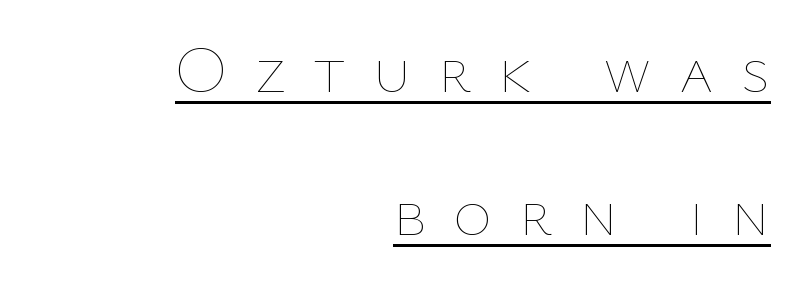
Stroke mass is kept to a normal reading level or below. Words appear elongated and porous because spacing is wide. The text block is weighted toward the right margin, trailing off unevenly leftward. In designer terms, the underline attribute is active on this setting. Every stem runs plumb, perpendicular to the baseline. Regarding leading, the lines here are spaced well apart.
